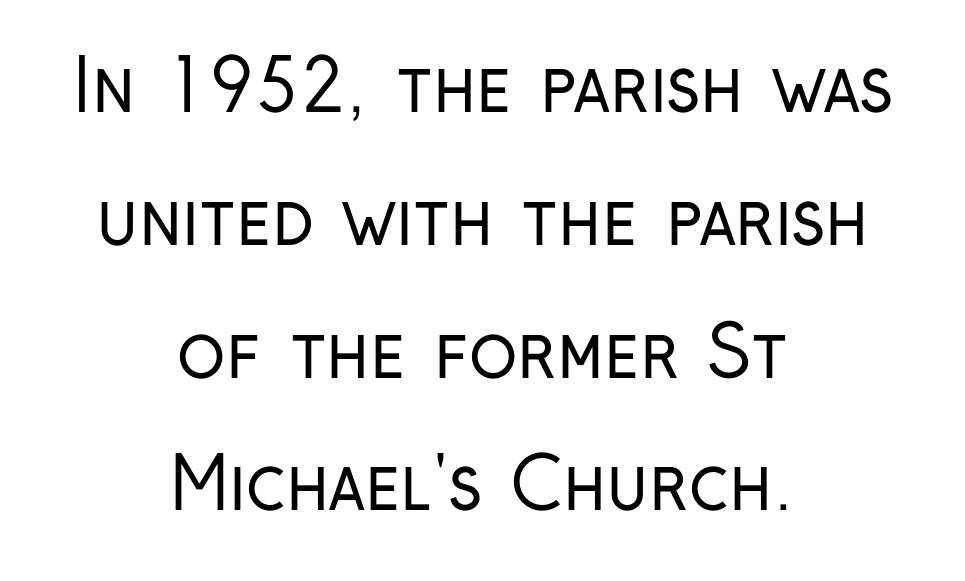
Q: Is the text bold? A: No.
Q: Is the text italic (slanted)? A: No, it is upright.
Q: Is the typeface a serif or a sans-serif typeface? A: Sans-serif.
Q: Is the text underlined? A: No.
Q: How is the paragraph aligned? A: Centered.
Q: Is the spacing between letters normal or unusually wide? A: Normal.
Q: Width (condensed, normal, or wide)? A: Condensed.
Q: Stroke contrast? A: Low.
Q: x-height? A: Medium.
Q: Monospaced? A: No.
